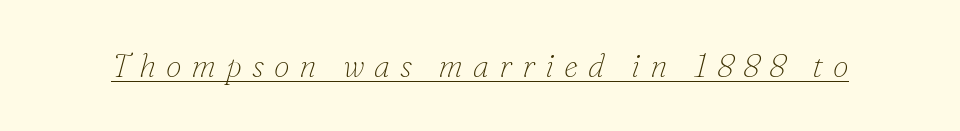
{"serif": "yes", "italic": "yes", "lean": "right", "slant_degrees": 16, "bold": "no", "weight": "thin", "width": "normal", "stroke_contrast": "low", "x_height": "small", "monospaced": "no", "underline": "yes", "letter_spacing": "wide", "letter_spacing_em": 0.31, "glyph_px": 32}
